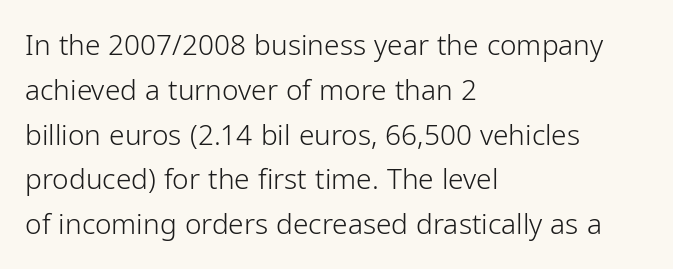
{"serif": "no", "italic": "no", "bold": "no", "weight": "light", "width": "normal", "stroke_contrast": "low", "x_height": "medium", "monospaced": "no", "underline": "no", "align": "left", "line_spacing": "normal", "line_spacing_ratio": 1.6, "letter_spacing": "normal", "letter_spacing_em": 0.0, "glyph_px": 28}
